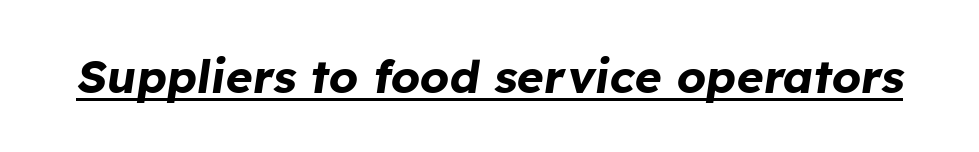
The rendering uses a bold face; every stroke is thick and dark. Decoration check: the copy is underlined. Tall strokes in this sample are angled rather than plumb. Looks like regular typesetting: each glyph gets only the width it needs.
